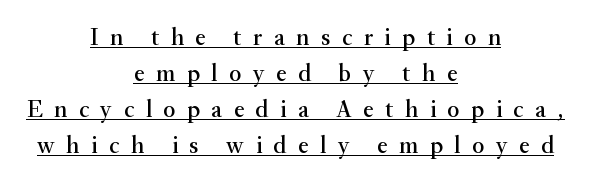
{"italic": "no", "underline": "yes", "align": "center", "line_spacing": "normal", "line_spacing_ratio": 1.5, "letter_spacing": "wide", "letter_spacing_em": 0.48, "glyph_px": 24}
